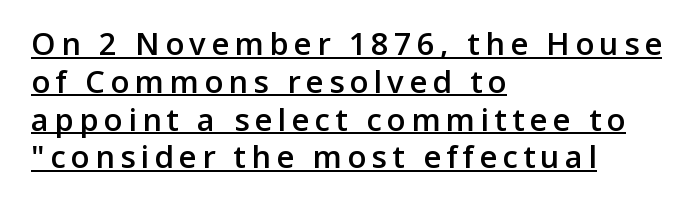
{"serif": "no", "italic": "no", "bold": "semi", "weight": "semibold", "width": "normal", "stroke_contrast": "low", "x_height": "medium", "monospaced": "no", "underline": "yes", "align": "left", "line_spacing_ratio": 1.22, "glyph_px": 31}
